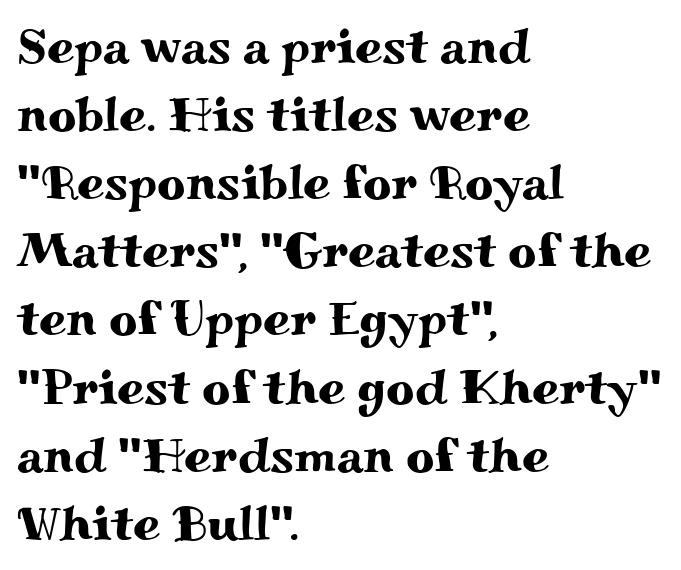
The font's upright variant was chosen for this text. The rendering shows small feet on the letterforms — a serif design. Looks like regular typesetting: each glyph gets only the width it needs. The rows are spaced the way most documents space them. Honestly, the letter spacing is just normal — you wouldn't notice it.
